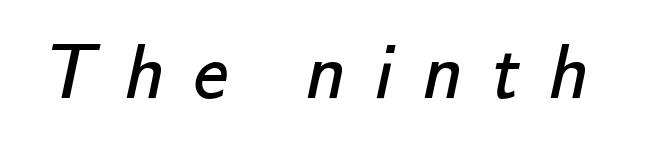
The image shows 78 px regular-weight sans-serif type; set unusually wide letter spacing (+0.37 em), not underlined; low stroke contrast and a small x-height.
